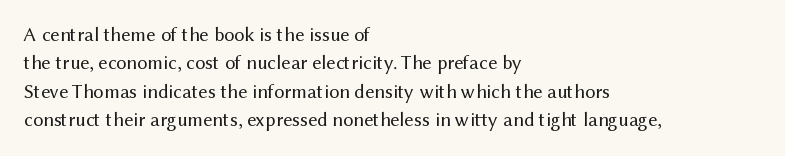
Q: Is the text bold? A: No.
Q: Is the text italic (slanted)? A: No, it is upright.
Q: Is the text underlined? A: No.
Q: How is the paragraph aligned? A: Left-aligned.
Q: Is the spacing between letters normal or unusually wide? A: Normal.
Q: Is the spacing between lines tight, normal or loose? A: Normal.
